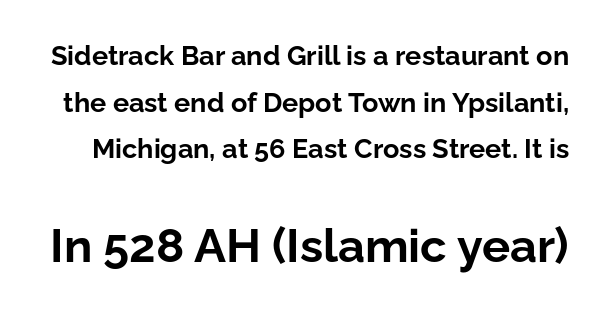
{"serif": "no", "italic": "no", "bold": "yes", "weight": "bold", "width": "normal", "stroke_contrast": "low", "x_height": "medium", "monospaced": "no", "underline": "no", "line_spacing_ratio": 1.73, "letter_spacing": "normal", "letter_spacing_em": 0.0, "larger_block": "second", "size_ratio": 1.74, "glyph_px": 47}
